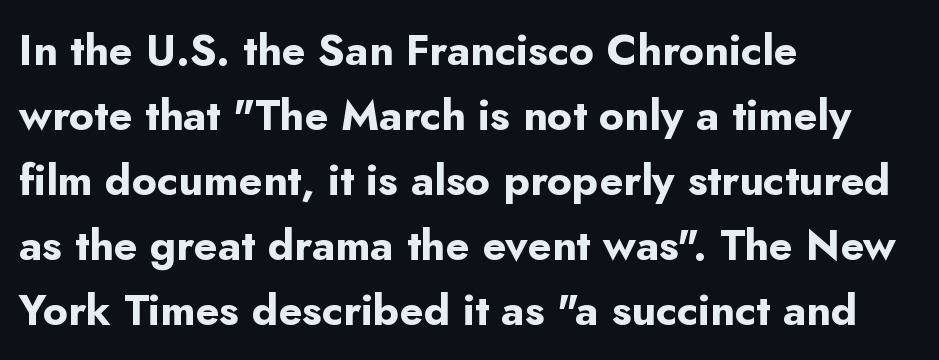
Q: Is the text bold? A: Yes.
Q: Is the text italic (slanted)? A: No, it is upright.
Q: Is the typeface a serif or a sans-serif typeface? A: Sans-serif.
Q: Is the text underlined? A: No.
Q: How is the paragraph aligned? A: Left-aligned.
Q: Is the spacing between letters normal or unusually wide? A: Normal.
Q: Is the spacing between lines tight, normal or loose? A: Normal.
Q: Width (condensed, normal, or wide)? A: Normal.
Q: Stroke contrast? A: Low.
Q: x-height? A: Small.
Q: Monospaced? A: No.
